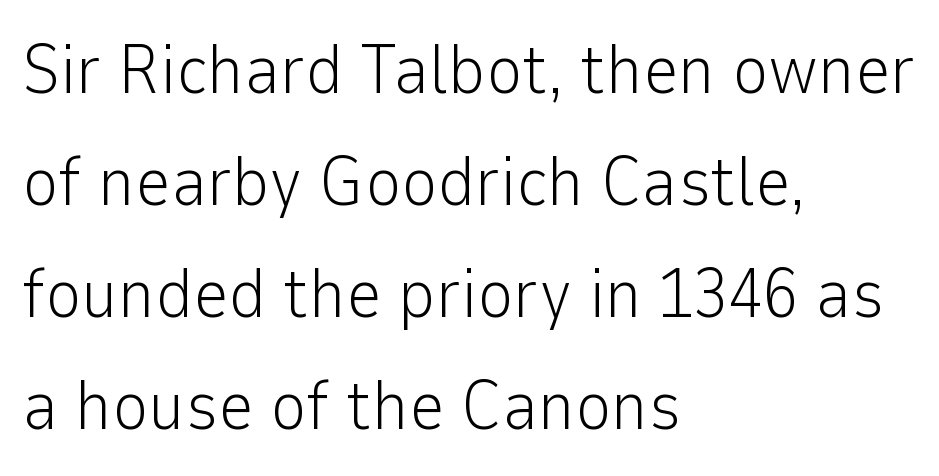
The image shows 70 px light sans-serif type, upright; set left-aligned, normal line spacing (1.6x), normal letter spacing, not underlined; low stroke contrast and a medium x-height.
